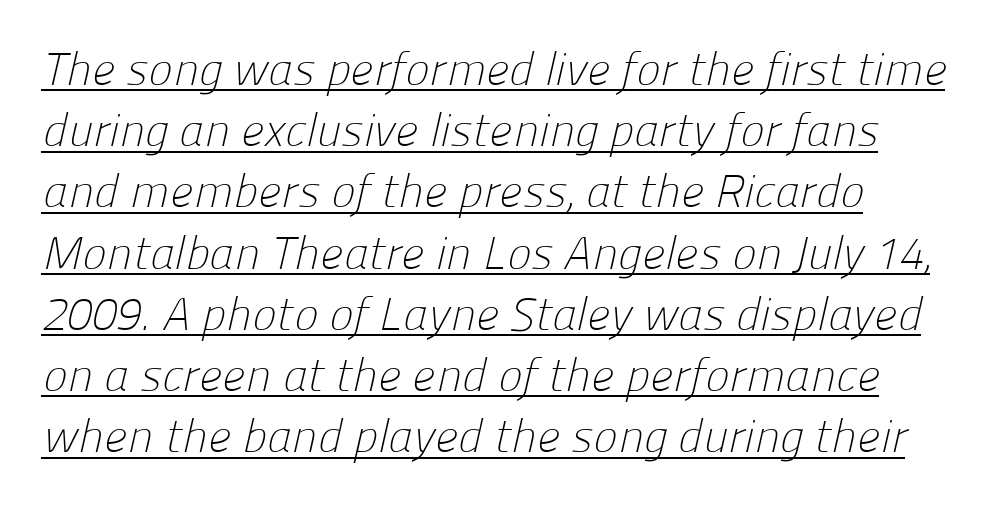
The image shows 46 px light sans-serif type; set left-aligned, normal line spacing (1.33x), normal letter spacing, underlined; low stroke contrast and a medium x-height.
